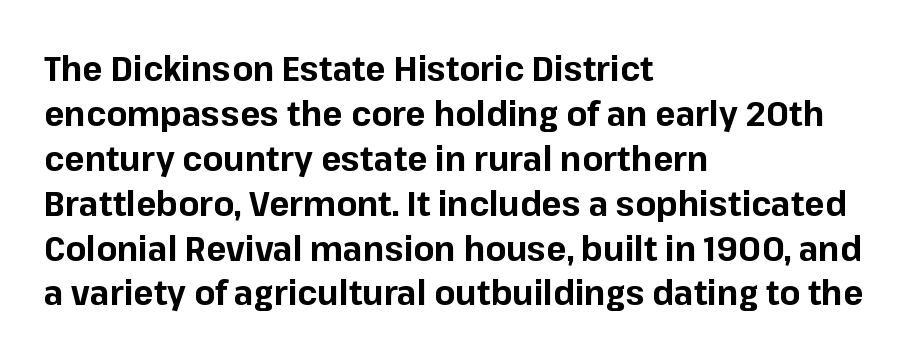
The rows are spaced the way most documents space them. The typeface chosen for these lines omits serifs. The letterforms sit shoulder to shoulder at normal distance. Any mark beneath the type? The region is blank.
